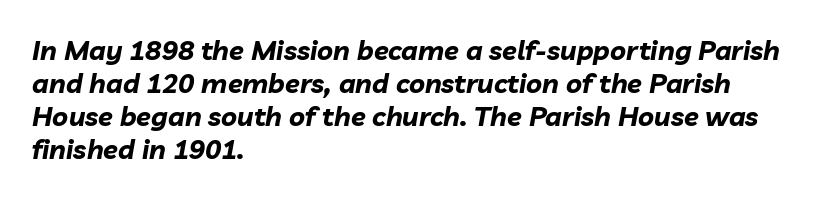
{"italic": "yes", "lean": "right", "slant_degrees": 10, "bold": "yes", "underline": "no", "align": "left", "line_spacing_ratio": 1.22, "letter_spacing": "normal", "letter_spacing_em": 0.0, "glyph_px": 27}
